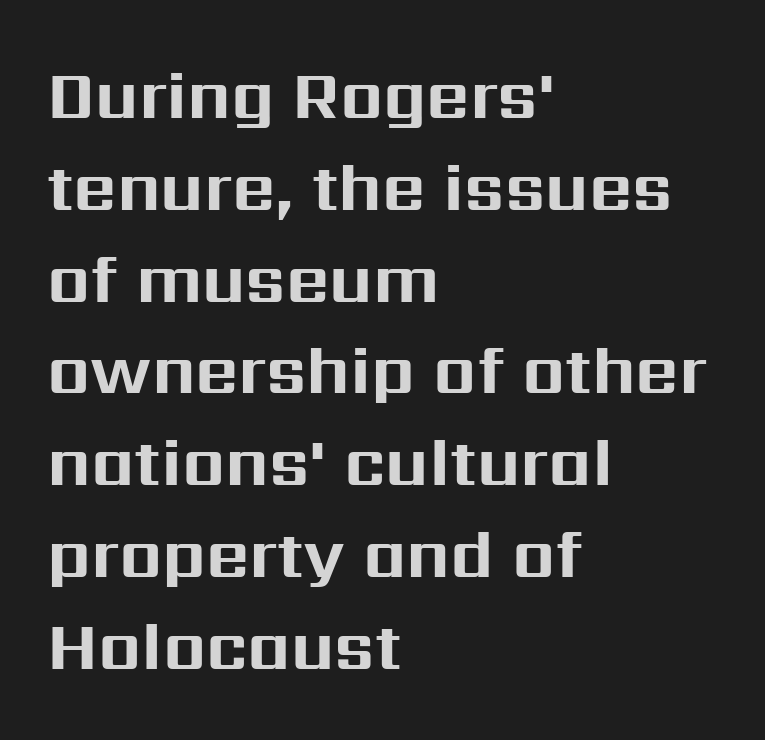
Q: Is the text bold? A: Yes.
Q: Is the text italic (slanted)? A: No, it is upright.
Q: Is the typeface a serif or a sans-serif typeface? A: Sans-serif.
Q: Is the text underlined? A: No.
Q: How is the paragraph aligned? A: Left-aligned.
Q: Is the spacing between letters normal or unusually wide? A: Normal.
Q: Is the spacing between lines tight, normal or loose? A: Normal.
Q: Width (condensed, normal, or wide)? A: Normal.
Q: Stroke contrast? A: Medium.
Q: x-height? A: Medium.
Q: Monospaced? A: No.
